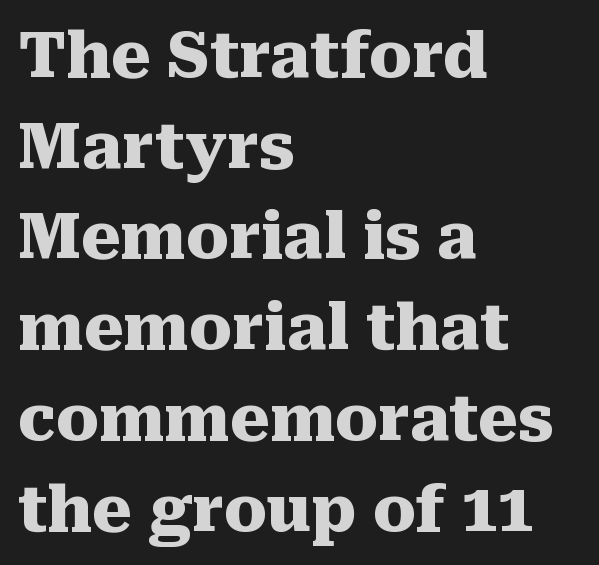
The image shows 63 px heavy serif type, upright; set left-aligned, normal line spacing (1.44x), normal letter spacing, not underlined; medium stroke contrast and a medium x-height.
